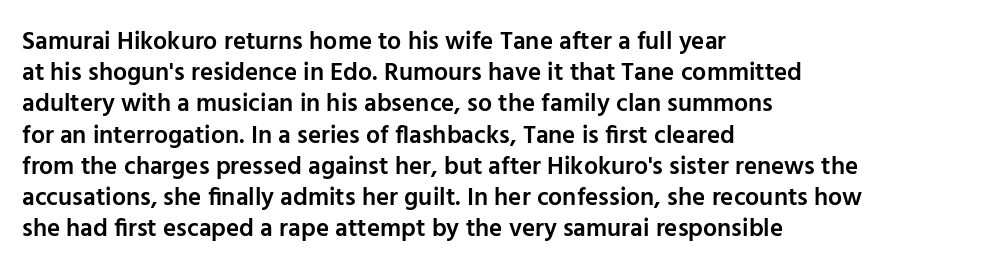
The image shows 25 px text type, upright; set left-aligned, normal line spacing (1.25x), normal letter spacing, not underlined.
